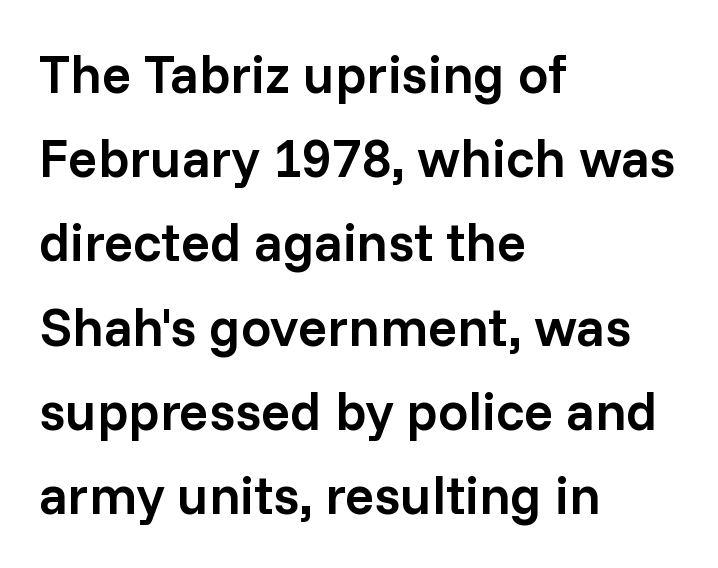
The paragraph shown leans on its left margin. Caption: standard tracking, unaltered. Its strokes are somewhat broadened, the hallmark of semibold type. The letters stand upright; this is a roman face. A sans-serif font was chosen for this passage. A typesetter would call this leading conventional body-copy spacing.
